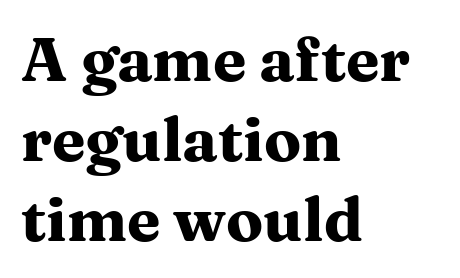
The image shows 61 px heavy, wide serif type, upright; set left-aligned, normal line spacing (1.31x), normal letter spacing, not underlined; medium stroke contrast and a medium x-height.
